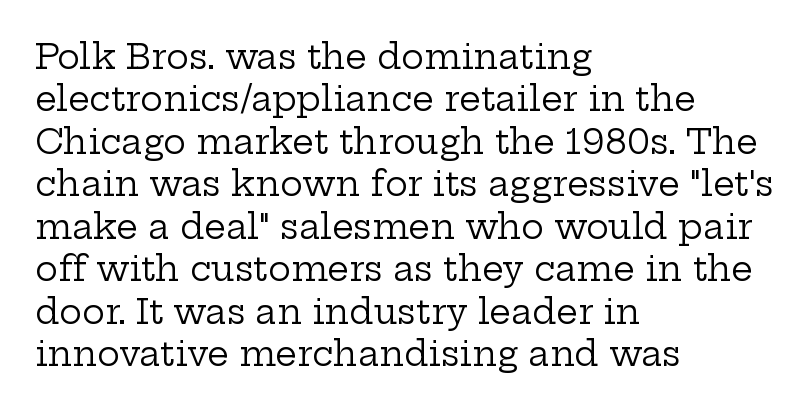
Glyph-to-glyph distance matches everyday printed text. The rendering anchors every line to the left-hand side. You could not count columns in this text — the font is proportionally spaced. The glyphs are unaccompanied by any horizontal stroke below them. The characters display serif detailing at their extremities. A light-to-regular cut is what we see here.
